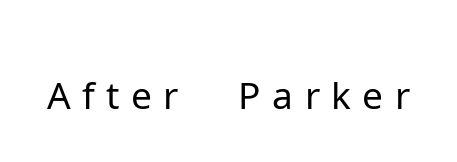
The image shows 76 px light sans-serif type, upright; set not underlined; low stroke contrast and a medium x-height.
